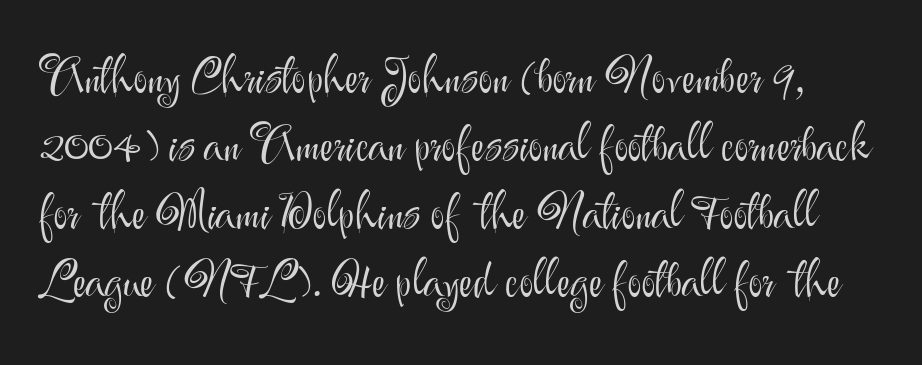
Q: Is the text bold? A: No.
Q: Is the typeface a serif or a sans-serif typeface? A: Sans-serif.
Q: Is the text underlined? A: No.
Q: Is the spacing between letters normal or unusually wide? A: Normal.
Q: Is the spacing between lines tight, normal or loose? A: Normal.
Q: Width (condensed, normal, or wide)? A: Normal.
Q: Stroke contrast? A: Medium.
Q: x-height? A: Small.
Q: Monospaced? A: No.
